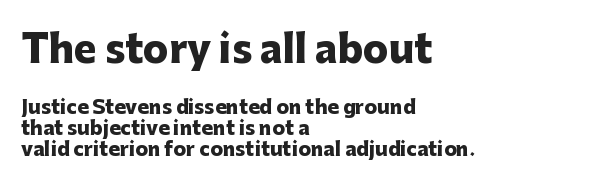
Default kerning and tracking; the words read as compact shapes. A student would notice the top passage is typeset larger than what follows. Unlike italic type, these characters show no tilt at all. One-word summary of the alignment: left.
